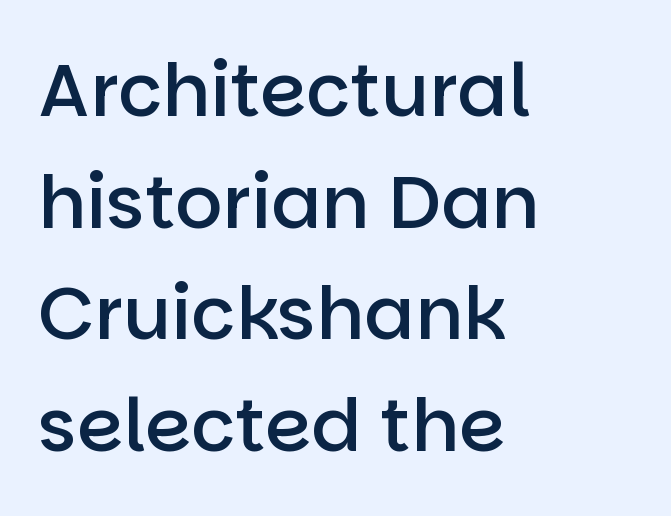
The image shows 74 px semibold sans-serif type, upright; set left-aligned, normal line spacing (1.51x), normal letter spacing, not underlined; low stroke contrast and a large x-height.
